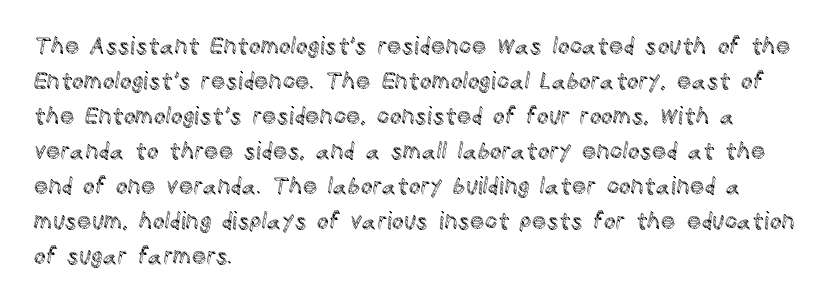
Q: Is the text italic (slanted)? A: Yes.
Q: Is the text underlined? A: No.
Q: How is the paragraph aligned? A: Left-aligned.
Q: Is the spacing between letters normal or unusually wide? A: Normal.
Q: Is the spacing between lines tight, normal or loose? A: Normal.
